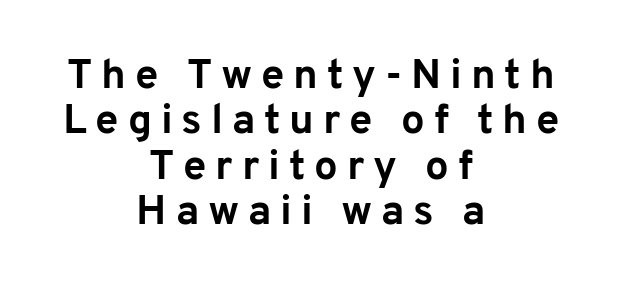
The image shows 42 px bold sans-serif type, upright; set centered, tight line spacing (1.08x), unusually wide letter spacing (+0.21 em), not underlined; low stroke contrast and a medium x-height.
